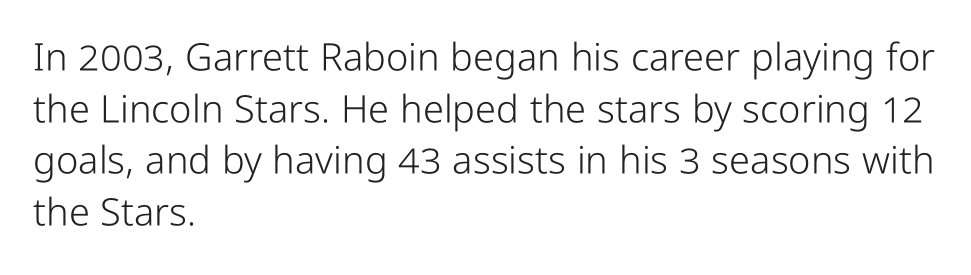
Underline: absent. Is this a sans? Yes — the strokes have no serifs. Casual observation: everything's shoved over to the left. The letters stand upright; this is a roman face.
